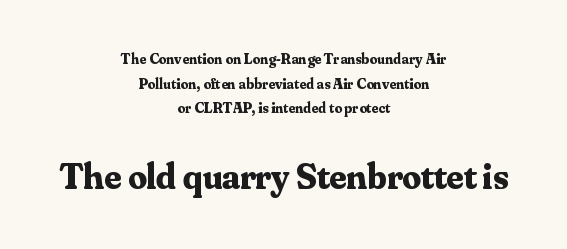
The image shows 37 px bold serif type, upright; set centered, normal line spacing (1.64x), normal letter spacing, not underlined; the second (bottom) block is 2.47x larger; medium stroke contrast and a small x-height.
